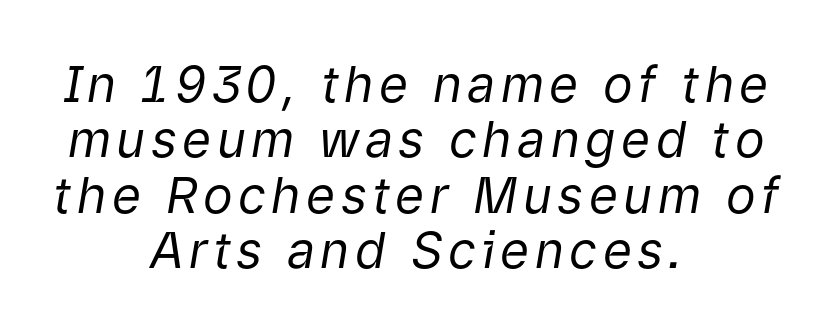
Q: Is the text bold? A: No.
Q: Is the text italic (slanted)? A: Yes, it leans right by about 9 degrees.
Q: Is the text underlined? A: No.
Q: How is the paragraph aligned? A: Centered.
Q: Is the spacing between lines tight, normal or loose? A: Tight.
Q: Width (condensed, normal, or wide)? A: Normal.
Q: Stroke contrast? A: Low.
Q: x-height? A: Medium.
Q: Monospaced? A: No.
